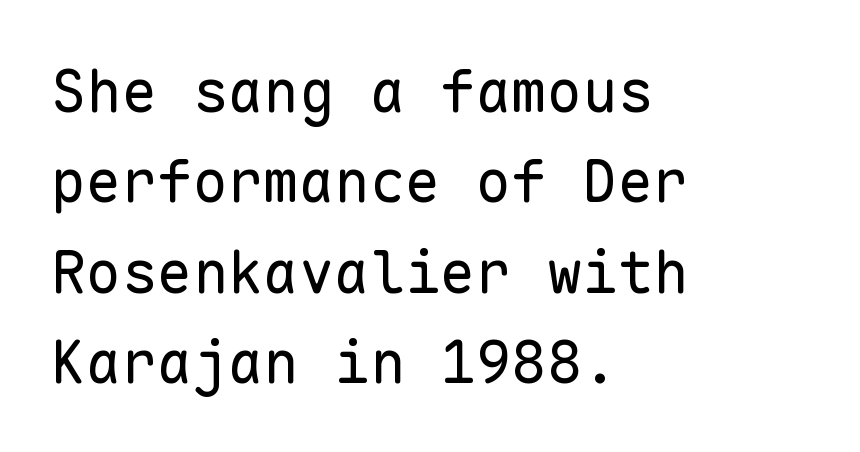
Q: Is the text bold? A: No.
Q: Is the text italic (slanted)? A: No, it is upright.
Q: Is the typeface a serif or a sans-serif typeface? A: Sans-serif.
Q: Is the text underlined? A: No.
Q: How is the paragraph aligned? A: Left-aligned.
Q: Is the spacing between letters normal or unusually wide? A: Normal.
Q: Is the spacing between lines tight, normal or loose? A: Normal.
Q: Width (condensed, normal, or wide)? A: Normal.
Q: Stroke contrast? A: Low.
Q: x-height? A: Medium.
Q: Monospaced? A: Yes.
